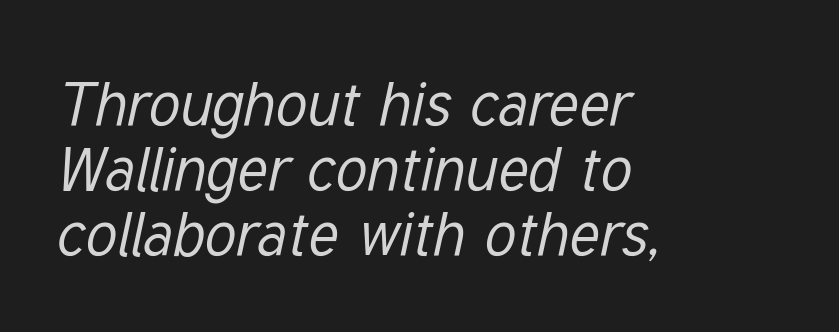
Baseline-to-baseline distance is barely more than the letter height. The typography opts for an oblique posture over an upright one. Characters follow at the spacing the type designer built in. In CSS terms this would be text-align: left. No heavy texture on the line: the type isn't bold. Anything drawn beneath the words? Only blank space.
